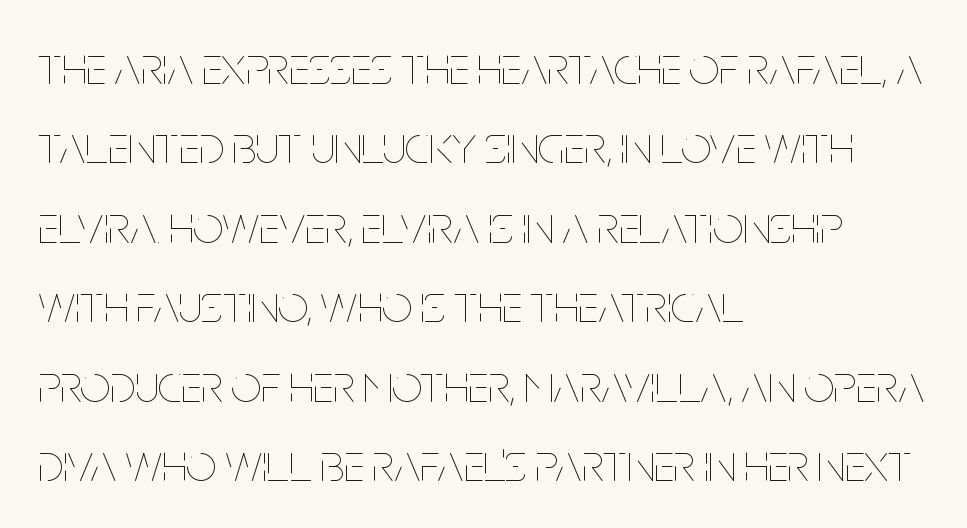
Evenly set lines give the paragraph a standard silhouette. This is roman type, the default non-slanted kind. Clear beneath every line of the passage. Where is the straight margin? On the left.
